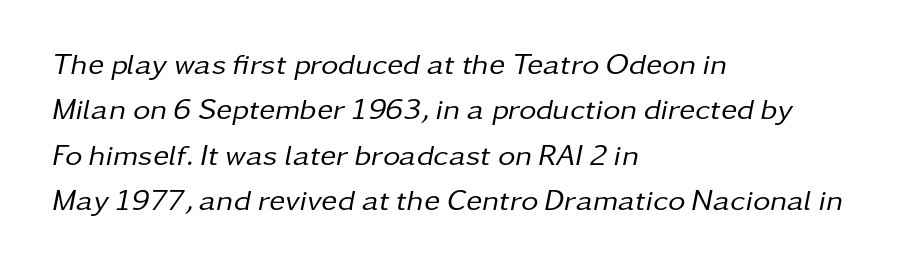
The image shows 30 px regular-weight type, italic (leaning right); set left-aligned, normal line spacing (1.51x), normal letter spacing, not underlined; low stroke contrast and a medium x-height.
